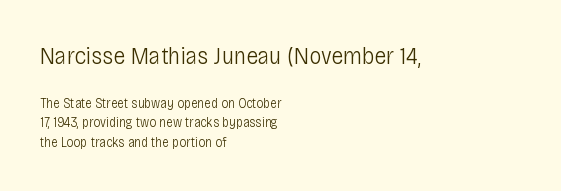
In terms of posture, this sample is upright. Compared with typical paragraphs, the rows here are spaced about the same. Caption: standard tracking, unaltered. No word sits above an underline. The face used here appears at its bigger size in the upper chunk.
